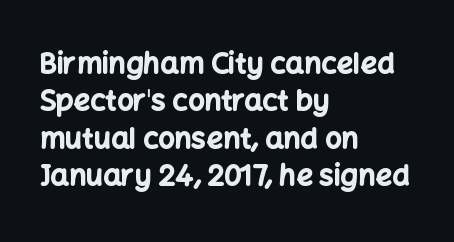
{"serif": "no", "italic": "no", "bold": "yes", "weight": "bold", "width": "normal", "stroke_contrast": "low", "x_height": "medium", "monospaced": "no", "underline": "no", "align": "left", "line_spacing": "normal", "line_spacing_ratio": 1.29, "letter_spacing": "normal", "letter_spacing_em": 0.0, "glyph_px": 29}
